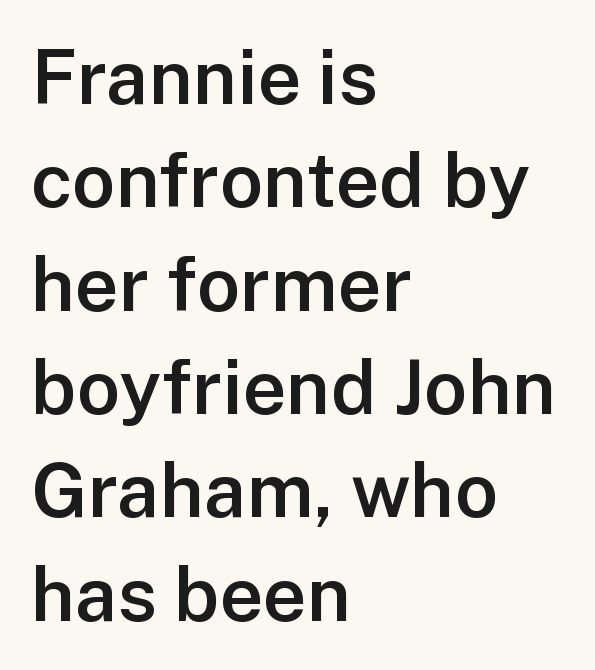
Q: Is the text bold? A: Semi-bold.
Q: Is the text italic (slanted)? A: No, it is upright.
Q: Is the typeface a serif or a sans-serif typeface? A: Sans-serif.
Q: Is the text underlined? A: No.
Q: How is the paragraph aligned? A: Left-aligned.
Q: Is the spacing between letters normal or unusually wide? A: Normal.
Q: Is the spacing between lines tight, normal or loose? A: Normal.
Q: Width (condensed, normal, or wide)? A: Normal.
Q: Stroke contrast? A: Low.
Q: x-height? A: Medium.
Q: Monospaced? A: No.
